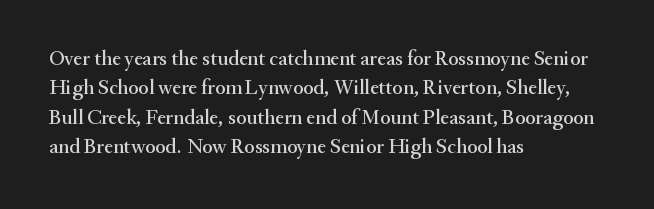
The image shows 21 px text type, upright; set left-aligned, normal line spacing (1.4x), normal letter spacing, not underlined.
